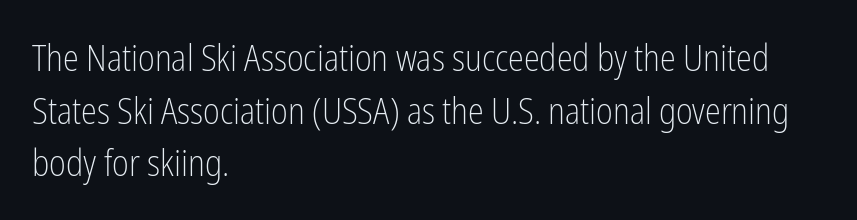
Typeset ragged right — the left edge is the straight one. Bare-footed words on every line. Looks like regular typesetting: each glyph gets only the width it needs. This sample uses plain, unmodified letter spacing. The line-height multiplier appears to be the usual default. Weight: in the light-to-regular range.
